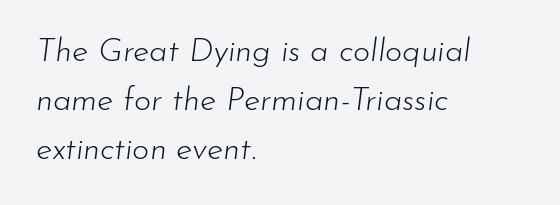
{"italic": "yes", "lean": "right", "slant_degrees": 7, "bold": "no", "weight": "light", "width": "normal", "stroke_contrast": "low", "x_height": "small", "monospaced": "no", "underline": "no", "align": "left", "line_spacing": "normal", "line_spacing_ratio": 1.49, "letter_spacing": "normal", "letter_spacing_em": 0.0, "glyph_px": 33}
